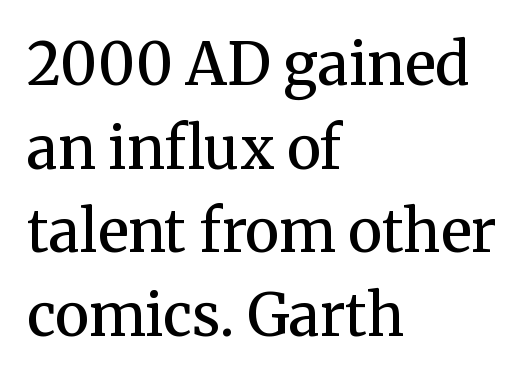
The rendering shows small feet on the letterforms — a serif design. Notice the strokes are somewhat thickened but not fully heavy: this is a semibold. Italic: no, the glyphs are upright roman. Does the copy run flush right? No — it runs flush left.
